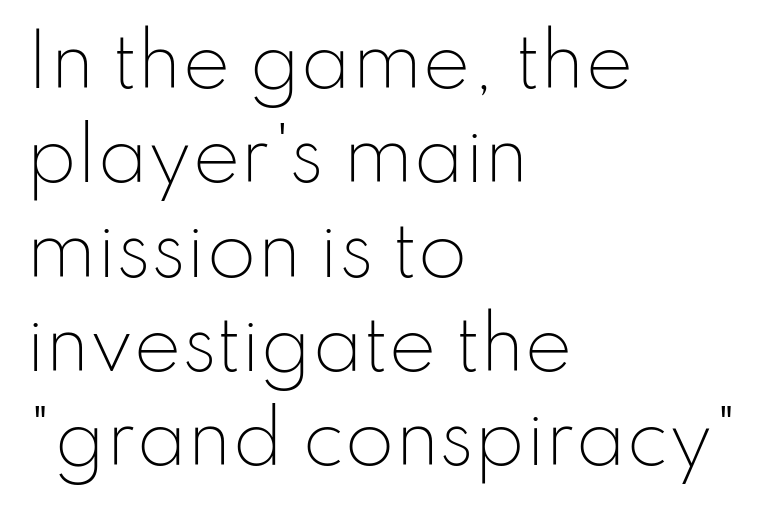
{"serif": "no", "italic": "no", "bold": "no", "weight": "light", "width": "normal", "stroke_contrast": "low", "x_height": "small", "monospaced": "no", "underline": "no", "align": "left", "line_spacing": "normal", "line_spacing_ratio": 1.31, "letter_spacing": "normal", "letter_spacing_em": 0.0, "glyph_px": 72}
